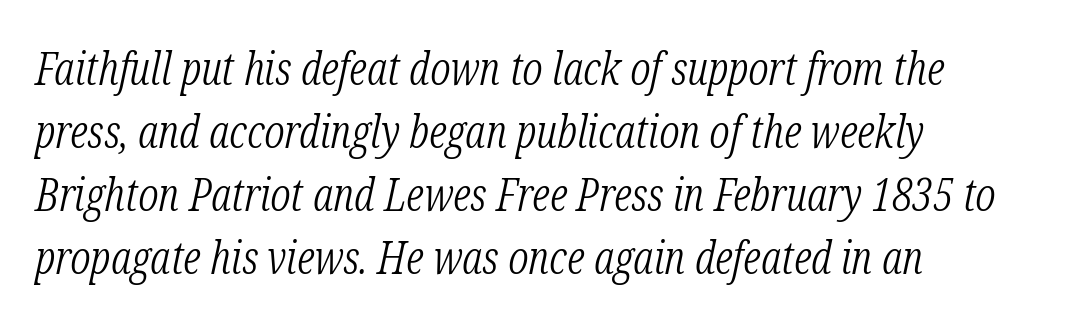
Q: Is the text bold? A: No.
Q: Is the text italic (slanted)? A: Yes, it leans right by about 12 degrees.
Q: Is the typeface a serif or a sans-serif typeface? A: Serif.
Q: Is the text underlined? A: No.
Q: How is the paragraph aligned? A: Left-aligned.
Q: Is the spacing between letters normal or unusually wide? A: Normal.
Q: Is the spacing between lines tight, normal or loose? A: Normal.
Q: Width (condensed, normal, or wide)? A: Condensed.
Q: Stroke contrast? A: Low.
Q: x-height? A: Medium.
Q: Monospaced? A: No.
